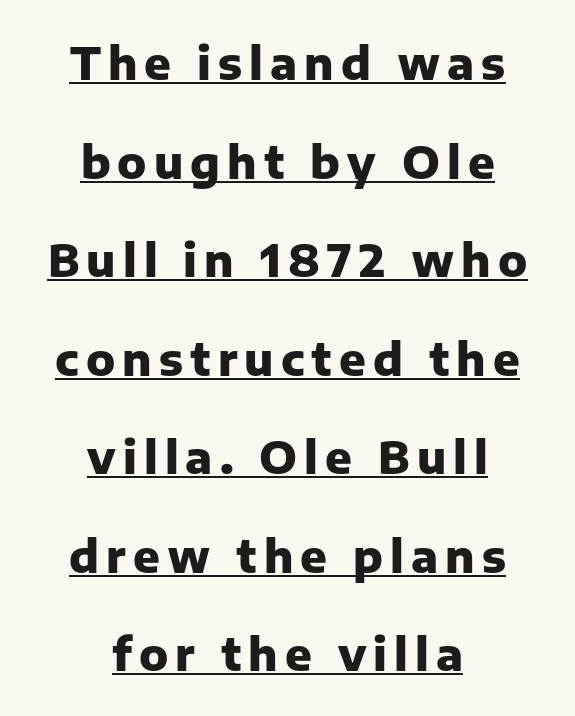
{"serif": "no", "italic": "no", "bold": "yes", "weight": "heavy", "width": "normal", "stroke_contrast": "low", "x_height": "medium", "monospaced": "no", "underline": "yes", "align": "center", "line_spacing": "loose", "line_spacing_ratio": 2.24, "glyph_px": 44}
